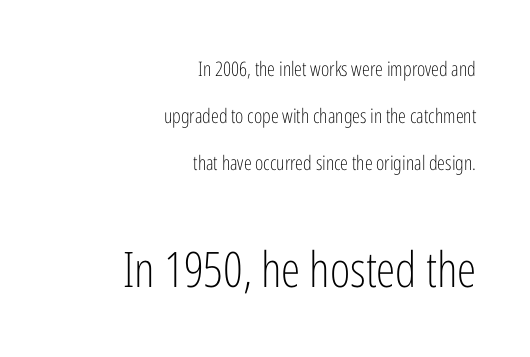
The image shows 49 px light, condensed sans-serif type, upright; set right-aligned, loose line spacing (2.35x), normal letter spacing, not underlined; the second (bottom) block is 2.45x larger; low stroke contrast and a medium x-height.
